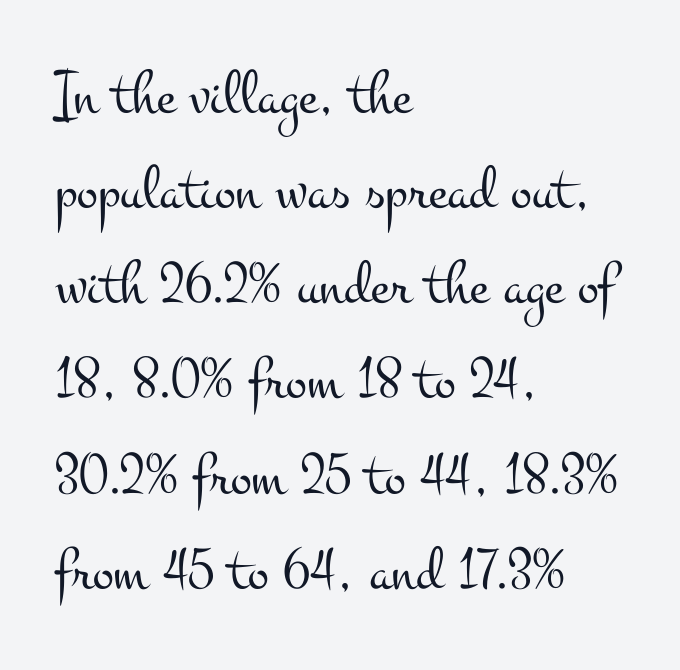
Q: Is the text bold? A: No.
Q: Is the text italic (slanted)? A: Yes.
Q: Is the typeface a serif or a sans-serif typeface? A: Serif.
Q: Is the text underlined? A: No.
Q: How is the paragraph aligned? A: Left-aligned.
Q: Is the spacing between letters normal or unusually wide? A: Normal.
Q: Is the spacing between lines tight, normal or loose? A: Normal.
Q: Width (condensed, normal, or wide)? A: Wide.
Q: Stroke contrast? A: Medium.
Q: x-height? A: Small.
Q: Monospaced? A: No.
